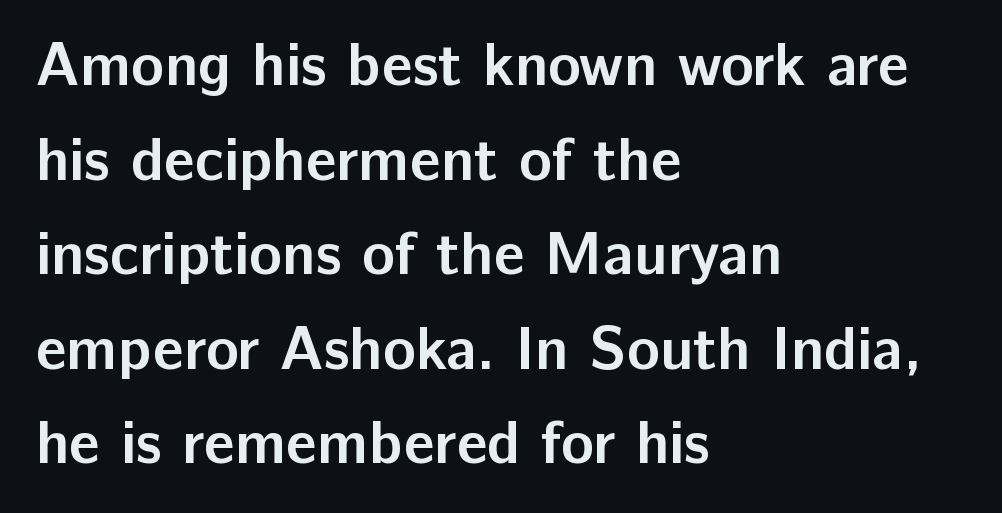
{"serif": "no", "italic": "no", "bold": "yes", "weight": "semibold", "width": "normal", "stroke_contrast": "low", "x_height": "medium", "monospaced": "no", "underline": "no", "align": "left", "line_spacing": "normal", "line_spacing_ratio": 1.55, "letter_spacing": "normal", "letter_spacing_em": 0.0, "glyph_px": 61}
